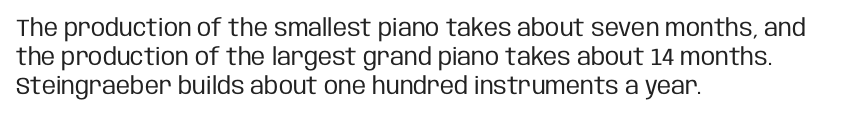
Q: Is the text bold? A: No.
Q: Is the text italic (slanted)? A: No, it is upright.
Q: Is the text underlined? A: No.
Q: How is the paragraph aligned? A: Left-aligned.
Q: Is the spacing between letters normal or unusually wide? A: Normal.
